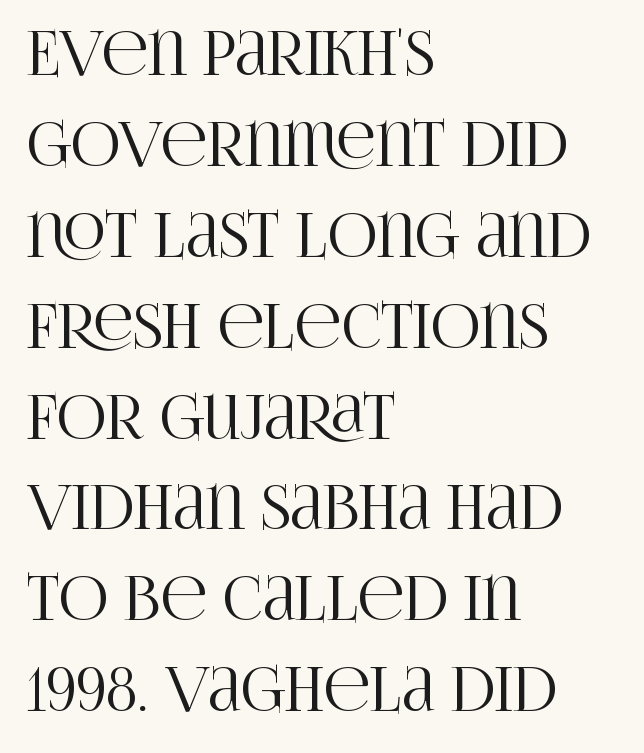
The image shows 61 px condensed serif type, upright; set left-aligned, normal line spacing (1.49x), normal letter spacing, not underlined; high stroke contrast and a large x-height.
